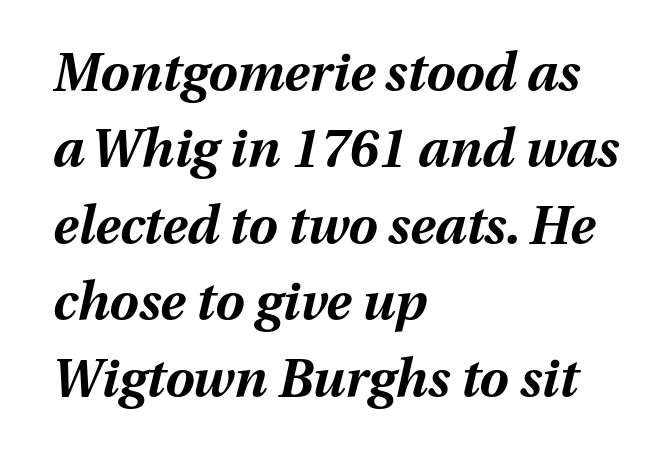
Q: Is the text bold? A: Yes.
Q: Is the text italic (slanted)? A: Yes, it leans right by about 13 degrees.
Q: Is the text underlined? A: No.
Q: How is the paragraph aligned? A: Left-aligned.
Q: Is the spacing between letters normal or unusually wide? A: Normal.
Q: Is the spacing between lines tight, normal or loose? A: Normal.
Q: Width (condensed, normal, or wide)? A: Normal.
Q: Stroke contrast? A: Medium.
Q: x-height? A: Medium.
Q: Monospaced? A: No.
